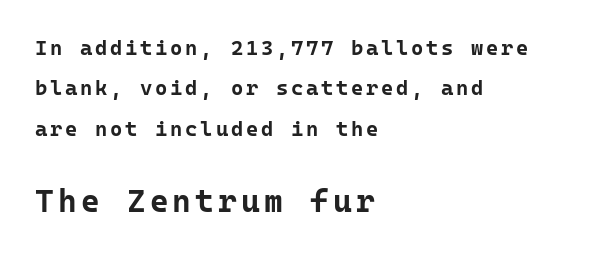
{"serif": "no", "italic": "no", "bold": "yes", "weight": "bold", "width": "normal", "stroke_contrast": "low", "x_height": "medium", "monospaced": "yes", "underline": "no", "align": "left", "line_spacing": "loose", "line_spacing_ratio": 1.92, "larger_block": "second", "size_ratio": 1.52, "glyph_px": 32}
